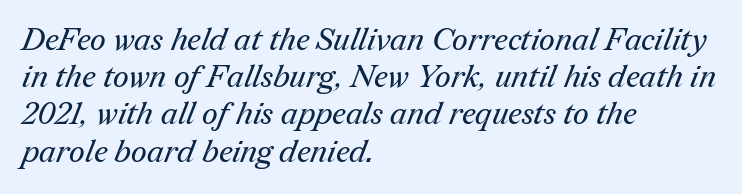
The image shows 31 px regular-weight serif type; set left-aligned, line spacing 1.2x, normal letter spacing, not underlined; medium stroke contrast and a medium x-height.
